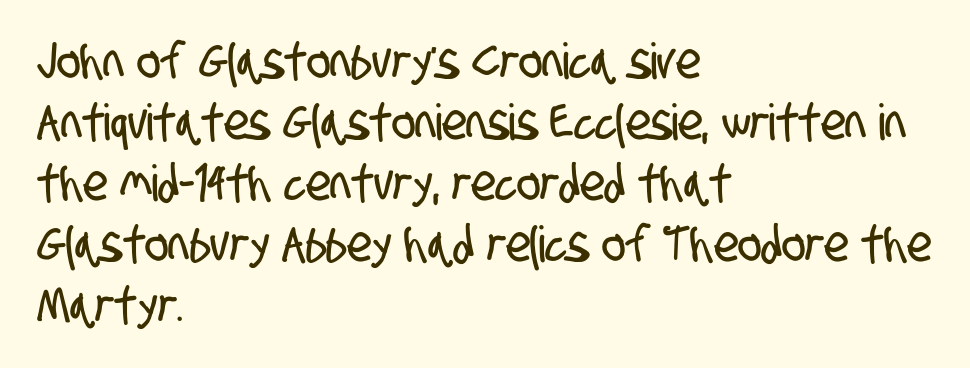
Each row of text sits above clean, open space. The rendering shows plain stroke endings on the letterforms — a sans-serif design. Proportional: the letters do not fall into vertical columns. Does the copy run flush right? No — it runs flush left.
